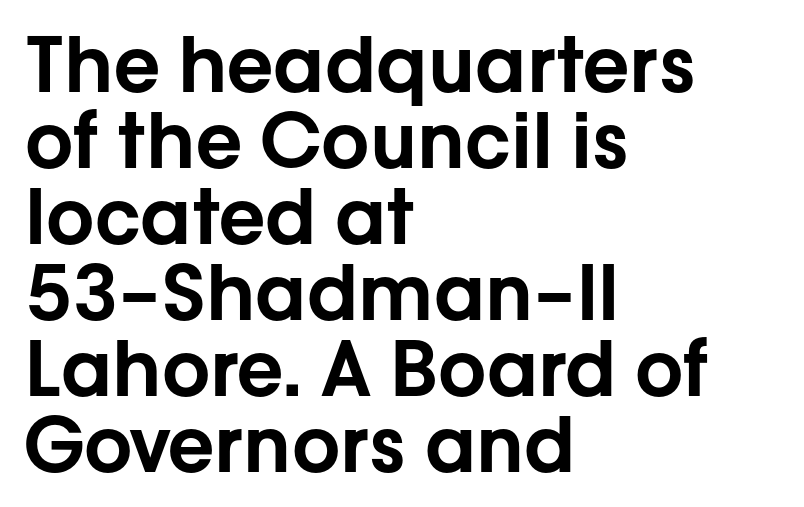
{"serif": "no", "italic": "no", "width": "normal", "stroke_contrast": "low", "x_height": "medium", "monospaced": "no", "underline": "no", "align": "left", "line_spacing": "tight", "line_spacing_ratio": 1.0, "letter_spacing": "normal", "letter_spacing_em": 0.0, "glyph_px": 76}
